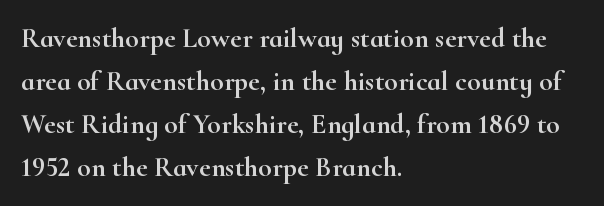
Spacing between characters is what you'd get straight out of the box. Little horizontal feet cap the strokes, marking this as serif type. Normally led — the rows are evenly, conventionally spaced. You could not count columns in this text — the font is proportionally spaced. Any mark beneath the type? The region is blank.
